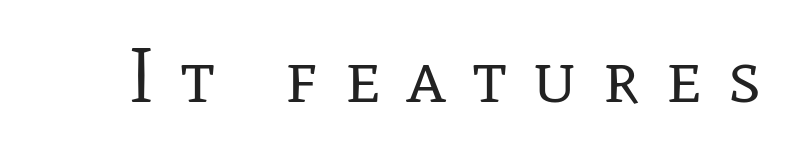
Is the type heavy? It reads as light-to-regular instead. The words here are not underlined. These lines are rendered in a variable-pitch font. Tracking value appears strongly positive — letters spread wide. These lines were composed using upright roman letters.
